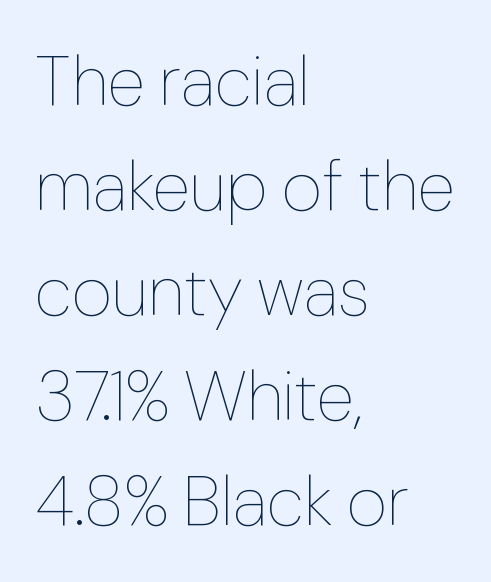
Every row of glyphs begins at an identical x-position on the left. The leading is moderate, giving the passage an even texture. The strip under each line holds only bare page. The letters sit at their default tracking, neither squeezed nor spread.
